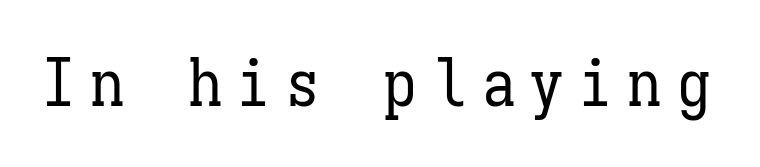
Tracking here is generous; glyphs stand well apart from one another. Lines of text with bare space underneath. Posture: vertical. This is not heavy type; no bold has been used. A typesetter would call this monospace, since all characters share one set width.
